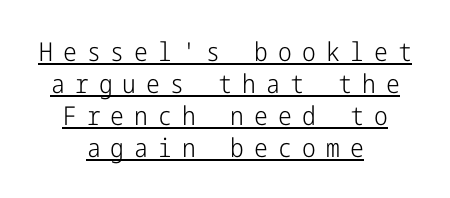
The image shows 26 px text type, upright; set centered, line spacing 1.23x, unusually wide letter spacing (+0.39 em), underlined.
